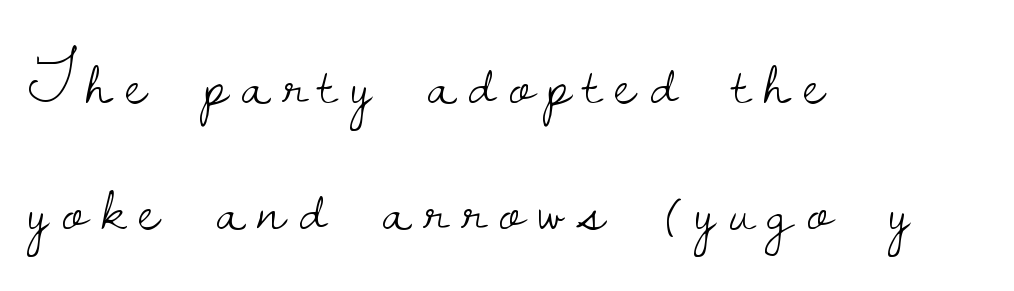
Q: Is the text bold? A: No.
Q: Is the text italic (slanted)? A: Yes.
Q: Is the typeface a serif or a sans-serif typeface? A: Serif.
Q: Is the text underlined? A: No.
Q: How is the paragraph aligned? A: Left-aligned.
Q: Is the spacing between letters normal or unusually wide? A: Unusually wide.
Q: Is the spacing between lines tight, normal or loose? A: Loose.
Q: Width (condensed, normal, or wide)? A: Normal.
Q: Stroke contrast? A: Low.
Q: x-height? A: Small.
Q: Monospaced? A: No.
